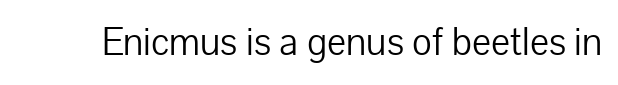
{"serif": "no", "italic": "no", "bold": "no", "weight": "light", "width": "normal", "stroke_contrast": "low", "x_height": "medium", "monospaced": "no", "underline": "no", "letter_spacing": "normal", "letter_spacing_em": 0.0, "glyph_px": 40}
